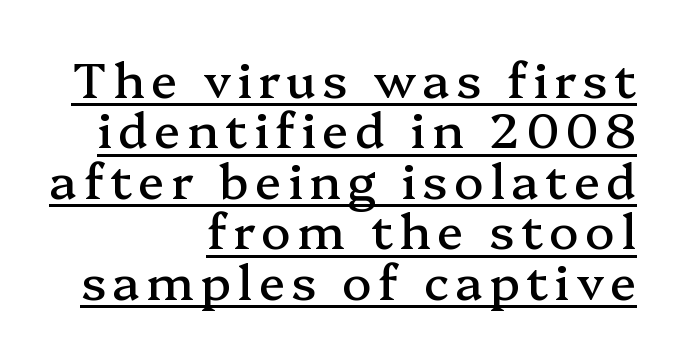
Q: Is the text italic (slanted)? A: No, it is upright.
Q: Is the typeface a serif or a sans-serif typeface? A: Serif.
Q: Is the text underlined? A: Yes.
Q: How is the paragraph aligned? A: Right-aligned.
Q: Is the spacing between lines tight, normal or loose? A: Tight.
Q: Width (condensed, normal, or wide)? A: Normal.
Q: Stroke contrast? A: Medium.
Q: x-height? A: Medium.
Q: Monospaced? A: No.
